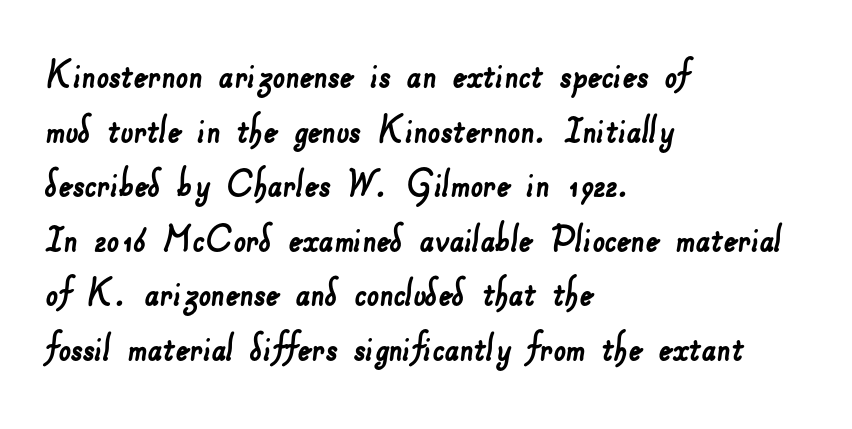
Underlining? Definitely not there. I'd call this a sans setting — the letters go barefoot. The setting favours the left margin, as ordinary paragraphs usually do. No extra tracking has been applied to these lines.
